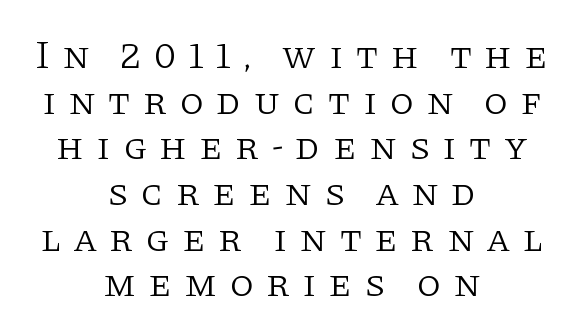
{"serif": "yes", "italic": "no", "bold": "no", "weight": "light", "width": "normal", "stroke_contrast": "low", "x_height": "large", "monospaced": "no", "underline": "no", "align": "center", "line_spacing_ratio": 1.17, "letter_spacing": "wide", "letter_spacing_em": 0.31, "glyph_px": 39}
